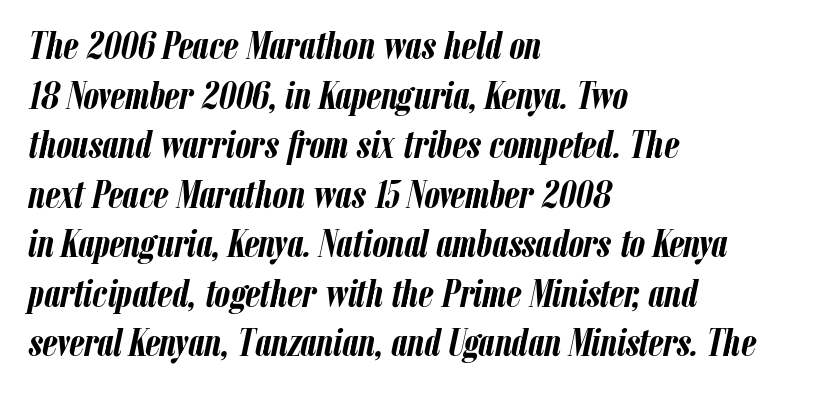
Q: Is the text bold? A: Yes.
Q: Is the text italic (slanted)? A: Yes, it leans right by about 12 degrees.
Q: Is the text underlined? A: No.
Q: How is the paragraph aligned? A: Left-aligned.
Q: Is the spacing between letters normal or unusually wide? A: Normal.
Q: Is the spacing between lines tight, normal or loose? A: Normal.
Q: Width (condensed, normal, or wide)? A: Condensed.
Q: Stroke contrast? A: Low.
Q: x-height? A: Medium.
Q: Monospaced? A: No.
